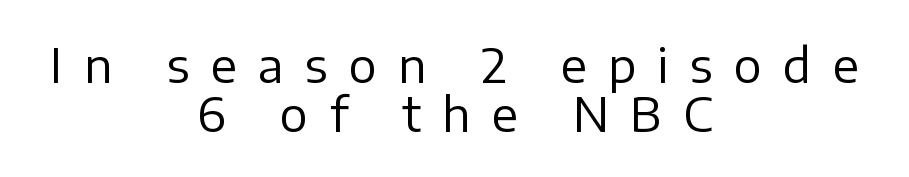
{"serif": "no", "italic": "no", "bold": "no", "weight": "regular", "width": "normal", "stroke_contrast": "low", "x_height": "medium", "monospaced": "no", "underline": "no", "align": "center", "line_spacing": "tight", "line_spacing_ratio": 1.04, "letter_spacing": "wide", "letter_spacing_em": 0.45, "glyph_px": 47}
